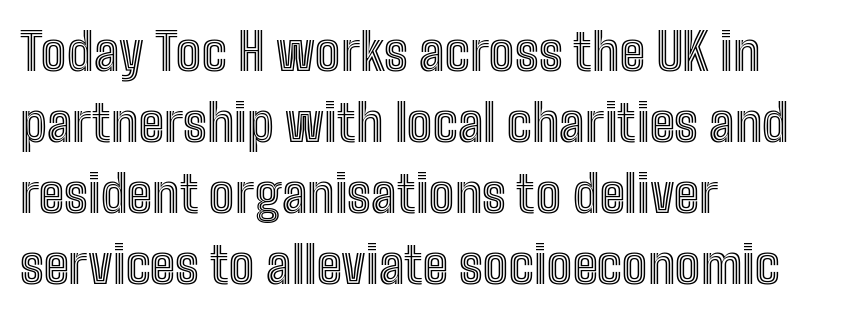
A normal amount of white space separates one row of letters from the next. The setting favours the left margin, as ordinary paragraphs usually do. These lines are rendered in a variable-pitch font. Check under the words: just untouched page. Is the letter spacing exaggerated? No — it looks like the ordinary default. Do the letters lean? They stand straight.
